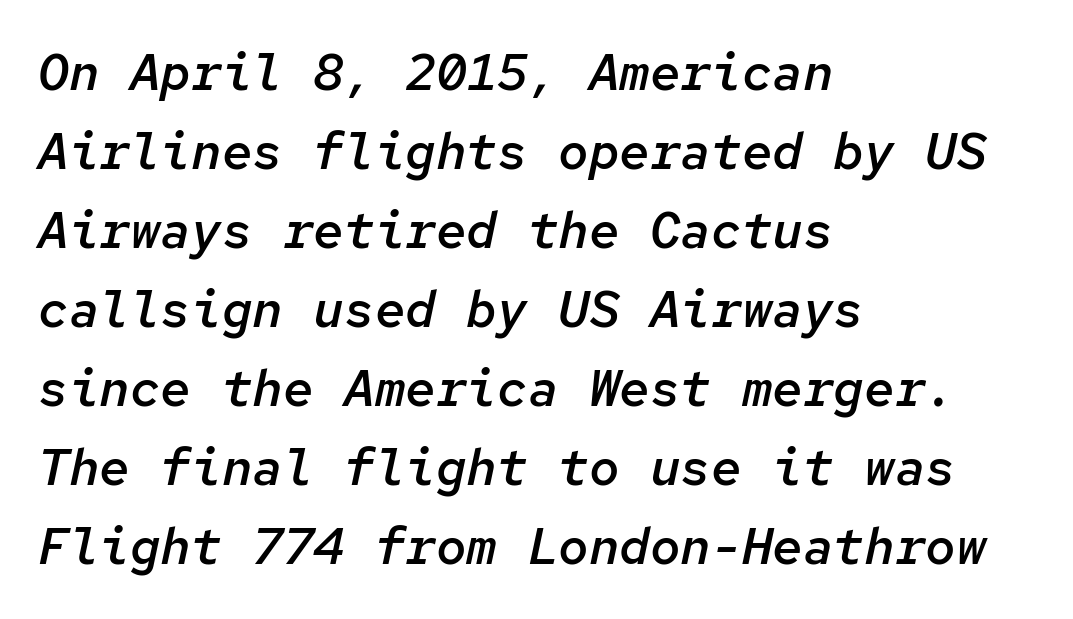
{"italic": "yes", "lean": "right", "slant_degrees": 12, "bold": "semi", "weight": "semibold", "width": "normal", "stroke_contrast": "low", "x_height": "medium", "monospaced": "yes", "underline": "no", "align": "left", "line_spacing": "normal", "line_spacing_ratio": 1.55, "letter_spacing": "normal", "letter_spacing_em": 0.0, "glyph_px": 51}
